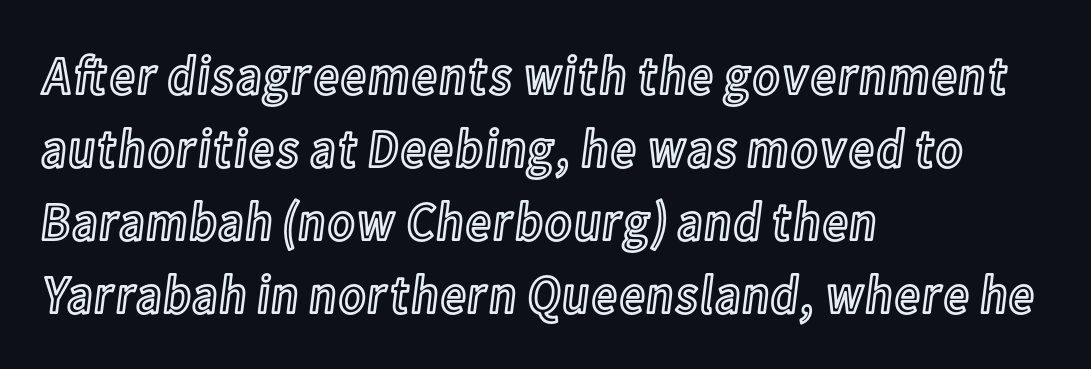
Q: Is the text italic (slanted)? A: Yes.
Q: Is the text underlined? A: No.
Q: How is the paragraph aligned? A: Left-aligned.
Q: Is the spacing between letters normal or unusually wide? A: Normal.
Q: Is the spacing between lines tight, normal or loose? A: Normal.
Q: Width (condensed, normal, or wide)? A: Condensed.
Q: x-height? A: Medium.
Q: Monospaced? A: No.
